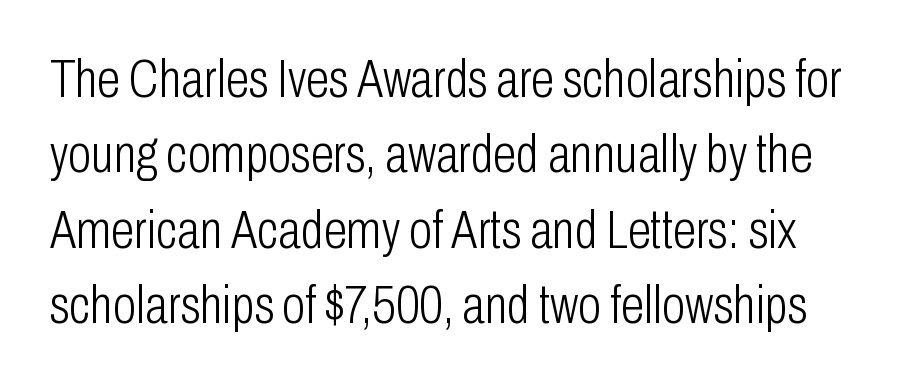
Students, note that the glyphs here touch the page at normal intervals. The baseline area is clear. No italicization has been applied; the sample stays upright. You could not count columns in this text — the font is proportionally spaced. Check where the strokes stop: nothing finishes them off — pure sans.
